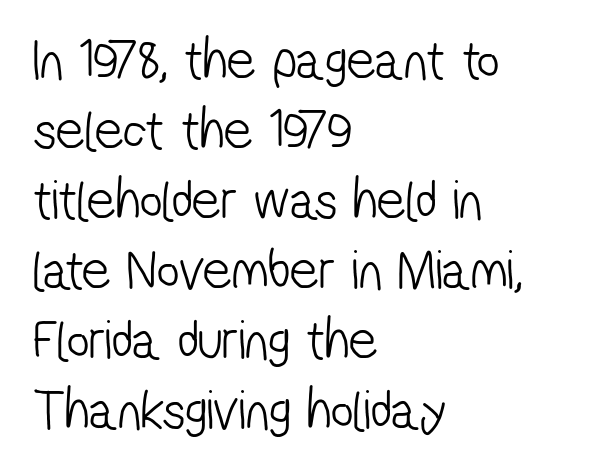
The image shows 56 px light, condensed sans-serif type; set left-aligned, normal line spacing (1.25x), normal letter spacing, not underlined; low stroke contrast and a medium x-height.
